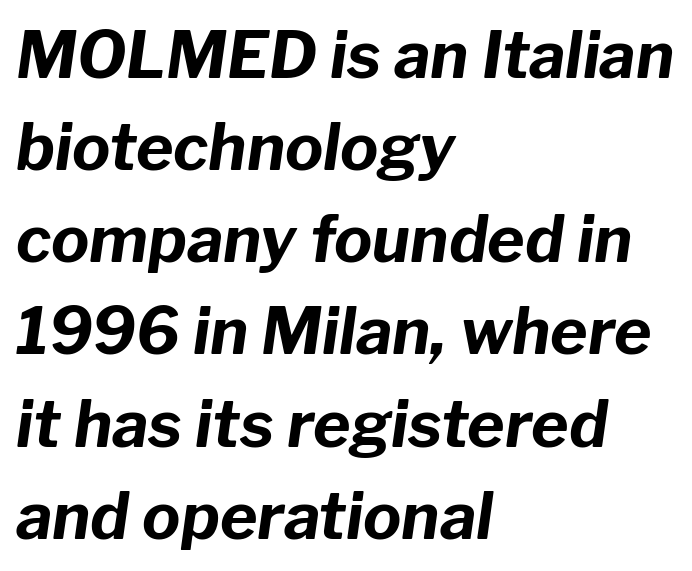
{"italic": "yes", "lean": "right", "slant_degrees": 8, "bold": "yes", "weight": "bold", "width": "normal", "stroke_contrast": "low", "x_height": "medium", "monospaced": "no", "underline": "no", "align": "left", "line_spacing": "normal", "line_spacing_ratio": 1.44, "letter_spacing": "normal", "letter_spacing_em": 0.0, "glyph_px": 64}
